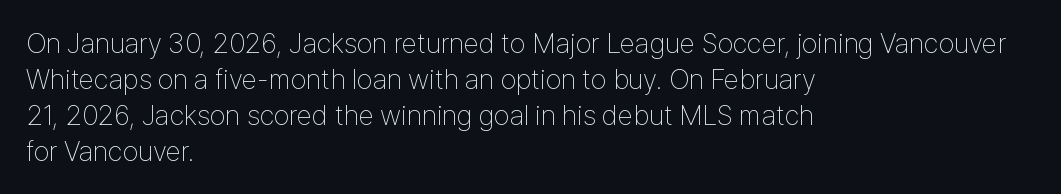
{"serif": "no", "italic": "no", "bold": "no", "weight": "thin", "width": "condensed", "stroke_contrast": "low", "x_height": "medium", "monospaced": "no", "underline": "no", "align": "left", "line_spacing": "normal", "line_spacing_ratio": 1.28, "letter_spacing": "normal", "letter_spacing_em": 0.0, "glyph_px": 28}
